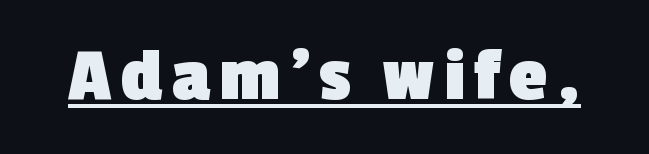
{"serif": "no", "bold": "yes", "weight": "heavy", "width": "normal", "x_height": "medium", "monospaced": "no", "underline": "yes", "glyph_px": 77}
